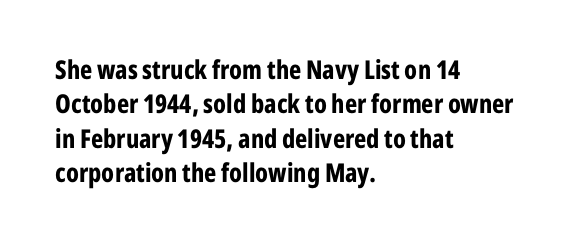
Words appear dense and cohesive because spacing is normal. Typeset ragged right — the left edge is the straight one. This sample keeps an unexceptional amount of space between lines. A clean baseline with only descenders dipping below it. Notice how thick the strokes are: this is what a full bold looks like. This is the regular roman posture of the typeface.
